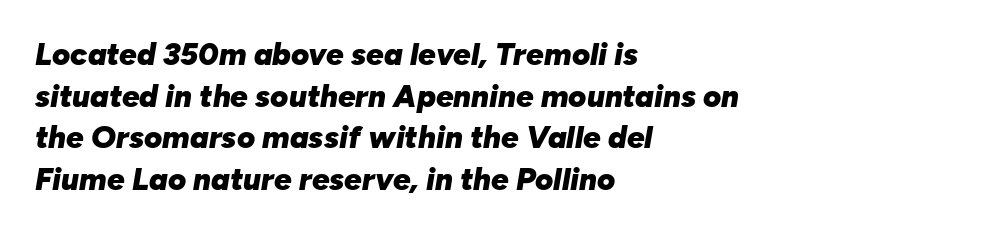
Leftover space on each line is placed entirely after the last word. The tracking reads as untouched default to a designer's eye. What's the leading like? Ordinary, nothing unusual. The glyphs have the mass of a bold cut. Italic: yes, the glyphs are oblique.
